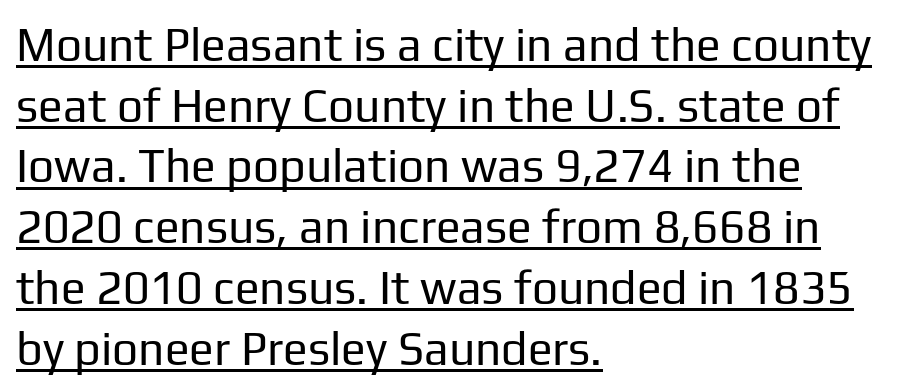
Q: Is the text bold? A: No.
Q: Is the text italic (slanted)? A: No, it is upright.
Q: Is the typeface a serif or a sans-serif typeface? A: Sans-serif.
Q: Is the text underlined? A: Yes.
Q: How is the paragraph aligned? A: Left-aligned.
Q: Is the spacing between letters normal or unusually wide? A: Normal.
Q: Is the spacing between lines tight, normal or loose? A: Normal.
Q: Width (condensed, normal, or wide)? A: Normal.
Q: Stroke contrast? A: Low.
Q: x-height? A: Medium.
Q: Monospaced? A: No.
